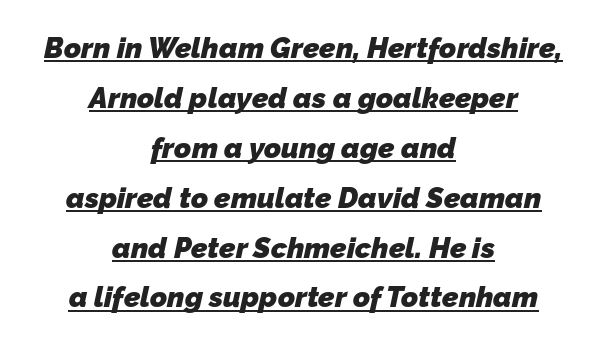
{"serif": "no", "bold": "yes", "weight": "heavy", "width": "normal", "stroke_contrast": "low", "x_height": "medium", "monospaced": "no", "underline": "yes", "align": "center", "line_spacing_ratio": 1.72, "letter_spacing": "normal", "letter_spacing_em": 0.0, "glyph_px": 29}
